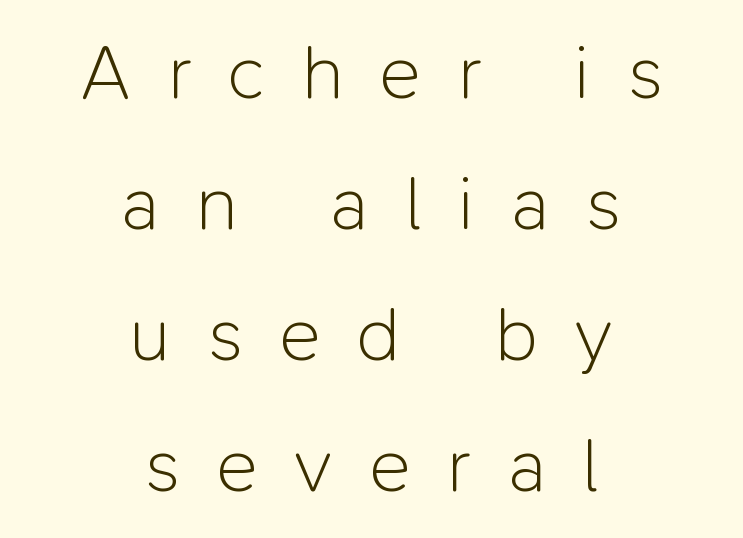
The image shows 77 px light sans-serif type, upright; set centered, normal line spacing (1.7x), unusually wide letter spacing (+0.48 em), not underlined; low stroke contrast and a medium x-height.
